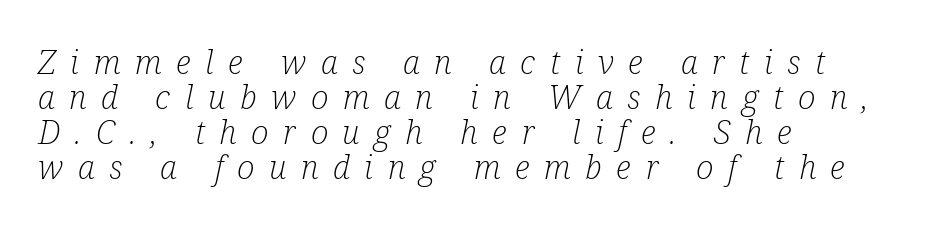
{"serif": "yes", "italic": "yes", "lean": "right", "slant_degrees": 12, "bold": "no", "weight": "light", "width": "condensed", "stroke_contrast": "low", "x_height": "medium", "monospaced": "no", "underline": "no", "align": "left", "line_spacing": "tight", "line_spacing_ratio": 1.06, "letter_spacing": "wide", "letter_spacing_em": 0.44, "glyph_px": 33}
